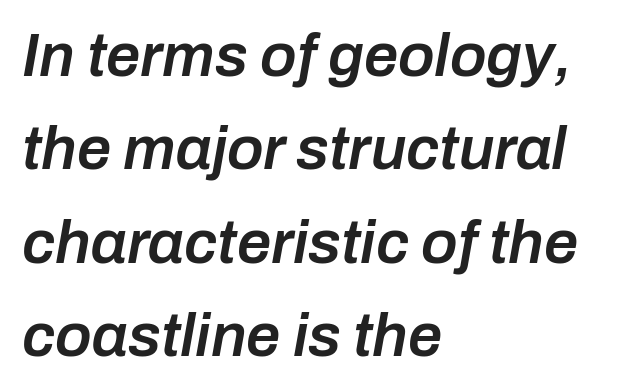
Q: Is the text bold? A: Semi-bold.
Q: Is the text italic (slanted)? A: Yes, it leans right by about 10 degrees.
Q: Is the text underlined? A: No.
Q: How is the paragraph aligned? A: Left-aligned.
Q: Is the spacing between letters normal or unusually wide? A: Normal.
Q: Is the spacing between lines tight, normal or loose? A: Normal.
Q: Width (condensed, normal, or wide)? A: Normal.
Q: Stroke contrast? A: Low.
Q: x-height? A: Medium.
Q: Monospaced? A: No.
